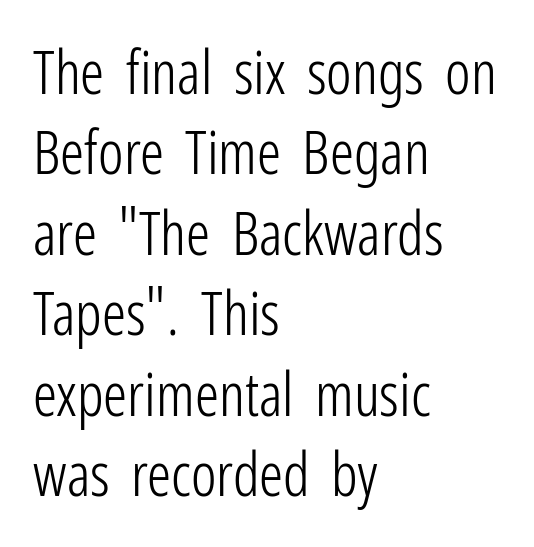
Observe the absence of serifs on each vertical stroke in this sample. Every character sits straight up, as roman type does. Successive baselines arrive at the customary interval. Descender tails drop into unmarked territory. Think of a printed novel: that variable character pitch is what you see here. There is no visible air inserted between adjacent glyphs.
